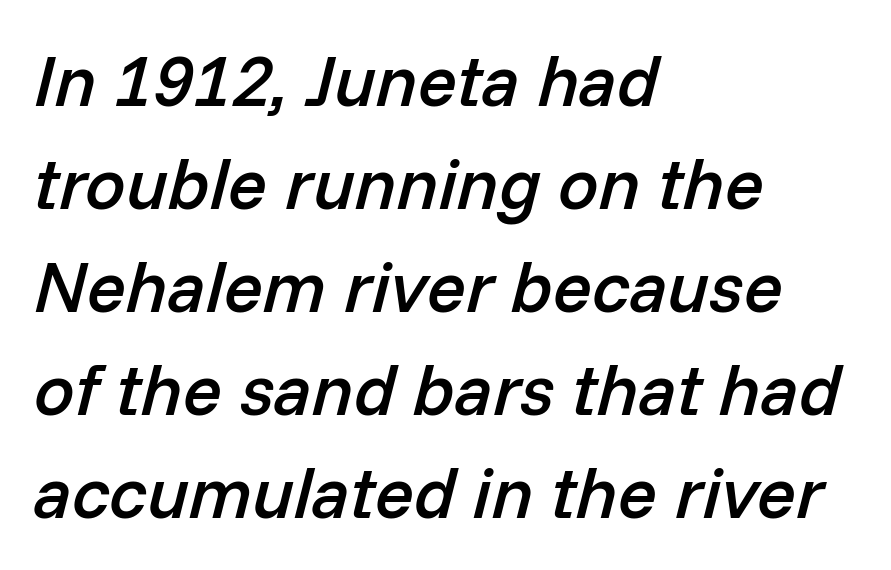
{"italic": "yes", "lean": "right", "slant_degrees": 14, "bold": "semi", "weight": "semibold", "width": "normal", "stroke_contrast": "low", "x_height": "medium", "monospaced": "no", "underline": "no", "align": "left", "line_spacing": "normal", "line_spacing_ratio": 1.43, "letter_spacing": "normal", "letter_spacing_em": 0.0, "glyph_px": 72}
